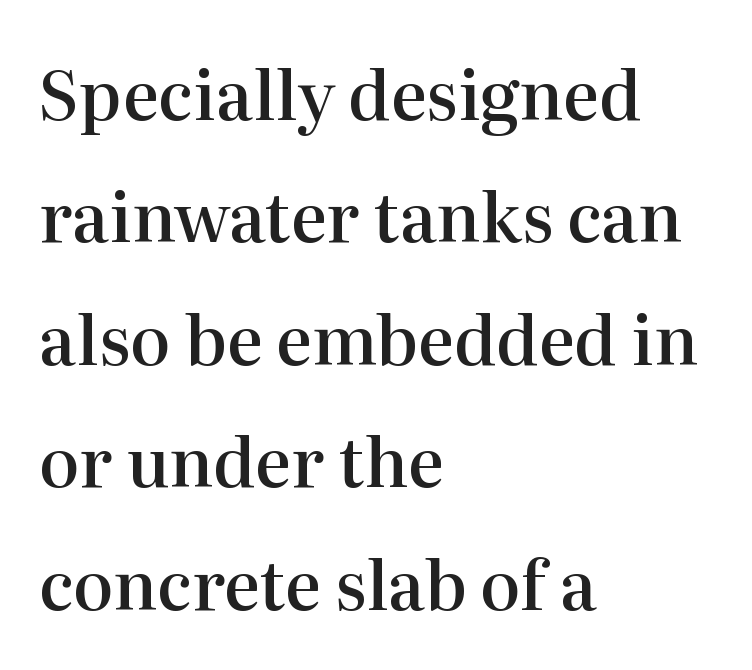
Q: Is the text bold? A: Semi-bold.
Q: Is the text italic (slanted)? A: No, it is upright.
Q: Is the typeface a serif or a sans-serif typeface? A: Serif.
Q: Is the text underlined? A: No.
Q: How is the paragraph aligned? A: Left-aligned.
Q: Is the spacing between letters normal or unusually wide? A: Normal.
Q: Width (condensed, normal, or wide)? A: Normal.
Q: Stroke contrast? A: High.
Q: x-height? A: Medium.
Q: Monospaced? A: No.
